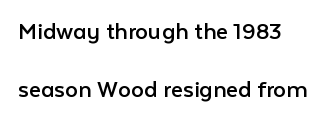
The image shows 26 px text type, upright; set left-aligned, loose line spacing (2.22x), normal letter spacing, not underlined.
